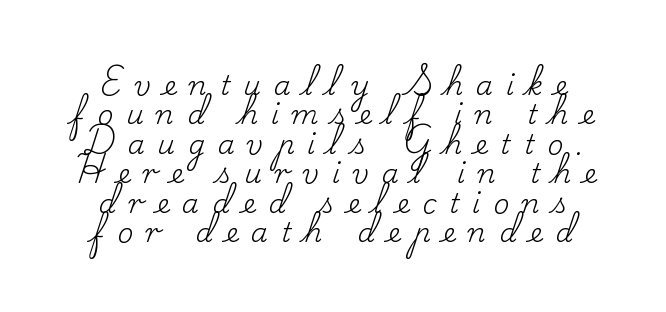
Caption: face not bold, strokes unweighted. Short and long lines alike share a common midpoint. Caption: expanded tracking, letters set apart. Cramped leading.
